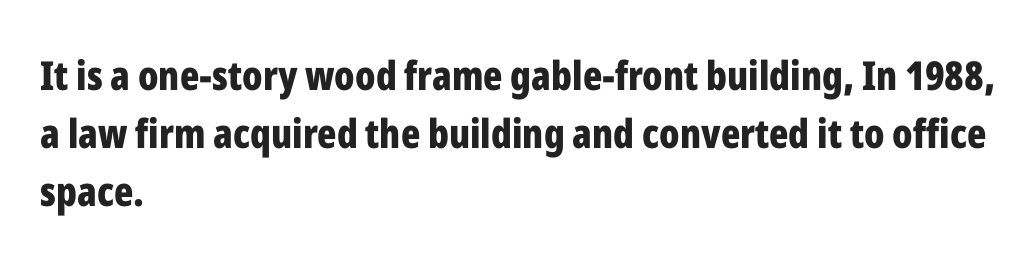
Q: Is the text bold? A: Yes.
Q: Is the text italic (slanted)? A: No, it is upright.
Q: Is the typeface a serif or a sans-serif typeface? A: Sans-serif.
Q: Is the text underlined? A: No.
Q: How is the paragraph aligned? A: Left-aligned.
Q: Is the spacing between letters normal or unusually wide? A: Normal.
Q: Is the spacing between lines tight, normal or loose? A: Normal.
Q: Width (condensed, normal, or wide)? A: Condensed.
Q: Stroke contrast? A: Low.
Q: x-height? A: Medium.
Q: Monospaced? A: No.
